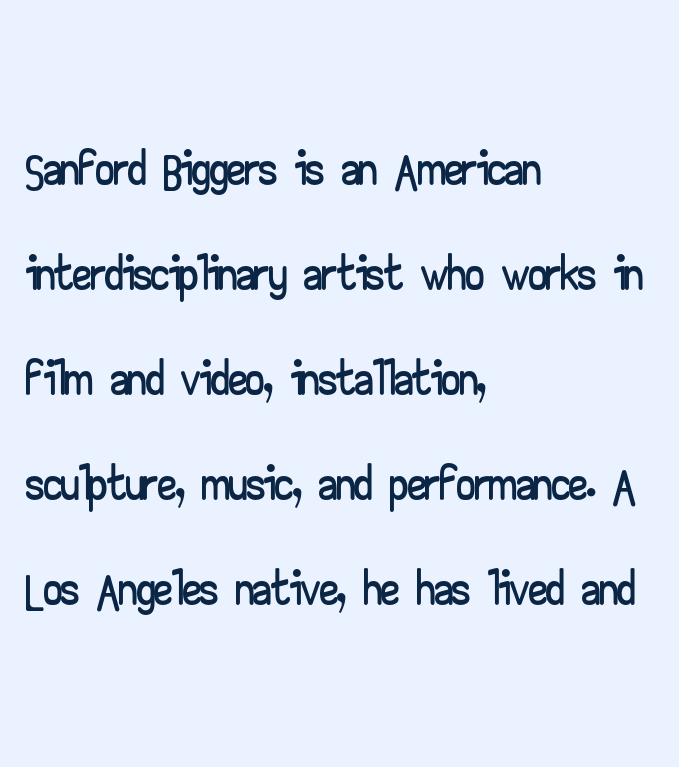
{"serif": "no", "italic": "no", "width": "wide", "stroke_contrast": "low", "x_height": "small", "monospaced": "no", "underline": "no", "align": "left", "line_spacing": "normal", "line_spacing_ratio": 1.44, "letter_spacing": "normal", "letter_spacing_em": 0.0, "glyph_px": 73}
